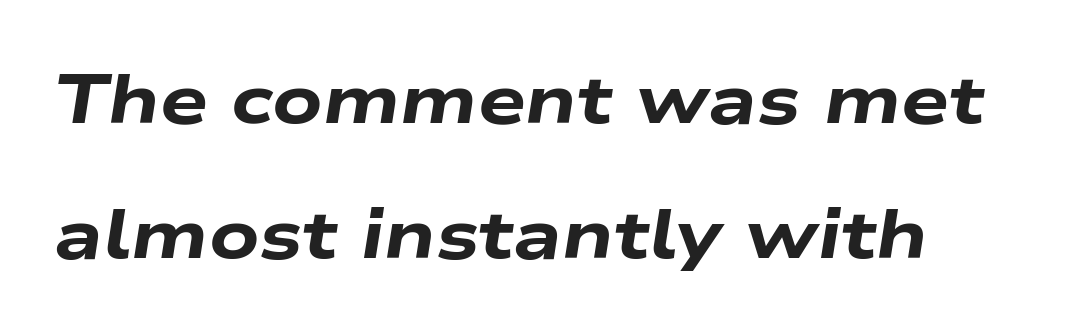
The image shows 68 px heavy, wide type, italic (leaning right); set loose line spacing (1.98x), normal letter spacing, not underlined; low stroke contrast and a medium x-height.
